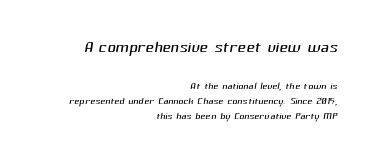
Unmarked baselines from the first word to the last. Does extra space separate the letters? No, they use regular spacing. The earlier block is typeset at a bigger size than the later block. Stroke thickness stays within the range of a standard reading face or lighter. The typesetter chose a ragged-left arrangement here.
